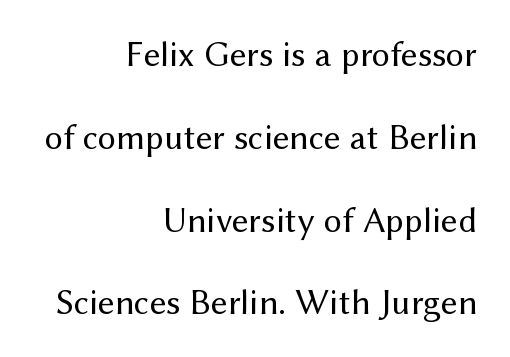
In terms of letterspacing, this is plain default setting. Tall strokes in this sample are plumb rather than angled. Summary of vertical rhythm: relaxed, with wide interline spacing. Check the space under the baseline: it is left empty. If you drew a ruler down the right edge, every line would touch it.
